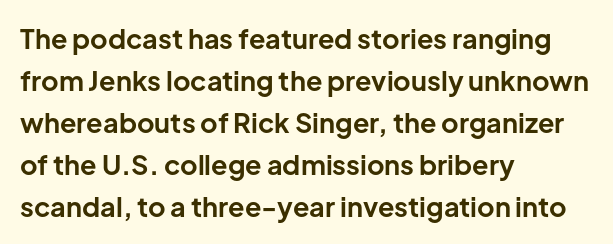
Q: Is the text bold? A: Yes.
Q: Is the text italic (slanted)? A: No, it is upright.
Q: Is the text underlined? A: No.
Q: How is the paragraph aligned? A: Left-aligned.
Q: Is the spacing between letters normal or unusually wide? A: Normal.
Q: Is the spacing between lines tight, normal or loose? A: Normal.
